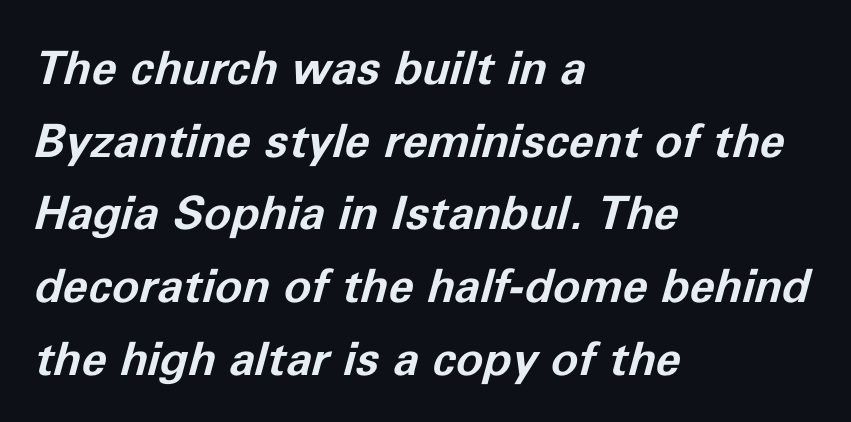
The image shows 46 px bold type, italic (leaning right); set left-aligned, normal line spacing (1.58x), normal letter spacing, not underlined; low stroke contrast and a medium x-height.
